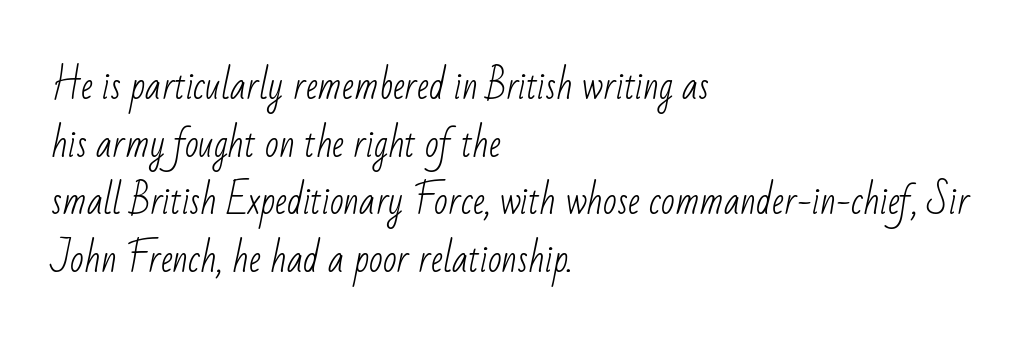
The gaps between neighbouring characters are ordinary and unremarkable. The ragged edge is on the right, which tells us the setting is flush left. Heft: none added — not bold. Rule under the text: the space is simply empty. Proportional: the letters do not fall into vertical columns. Interline gaps are of average width in this sample.
